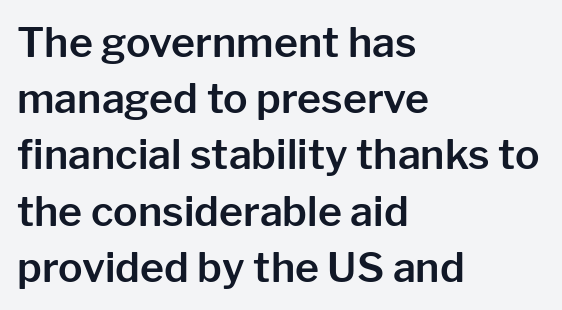
Q: Is the text italic (slanted)? A: No, it is upright.
Q: Is the typeface a serif or a sans-serif typeface? A: Sans-serif.
Q: Is the text underlined? A: No.
Q: How is the paragraph aligned? A: Left-aligned.
Q: Is the spacing between letters normal or unusually wide? A: Normal.
Q: Is the spacing between lines tight, normal or loose? A: Normal.
Q: Width (condensed, normal, or wide)? A: Normal.
Q: Stroke contrast? A: Low.
Q: x-height? A: Medium.
Q: Monospaced? A: No.
